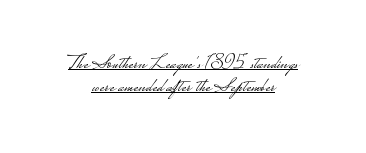
The image shows 20 px text type; set centered, tight line spacing (1.14x), normal letter spacing, underlined.
